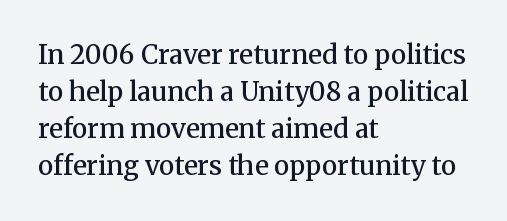
The image shows 26 px text type, upright; set left-aligned, normal line spacing (1.42x), normal letter spacing, not underlined.
